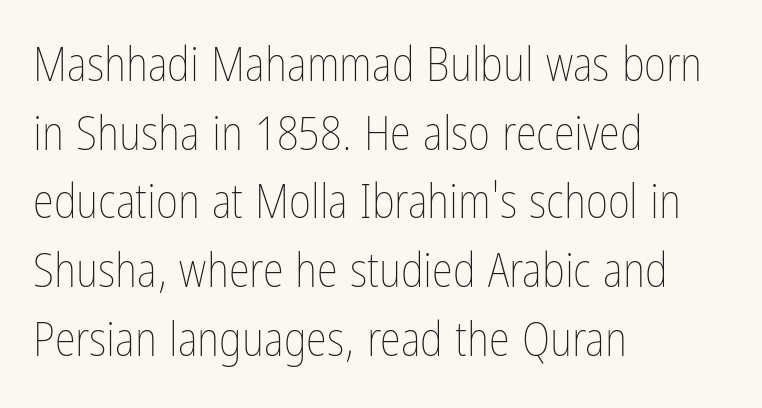
Q: Is the text bold? A: No.
Q: Is the text italic (slanted)? A: No, it is upright.
Q: Is the text underlined? A: No.
Q: How is the paragraph aligned? A: Left-aligned.
Q: Is the spacing between letters normal or unusually wide? A: Normal.
Q: Is the spacing between lines tight, normal or loose? A: Normal.
Q: Width (condensed, normal, or wide)? A: Condensed.
Q: Stroke contrast? A: Low.
Q: x-height? A: Medium.
Q: Monospaced? A: No.
